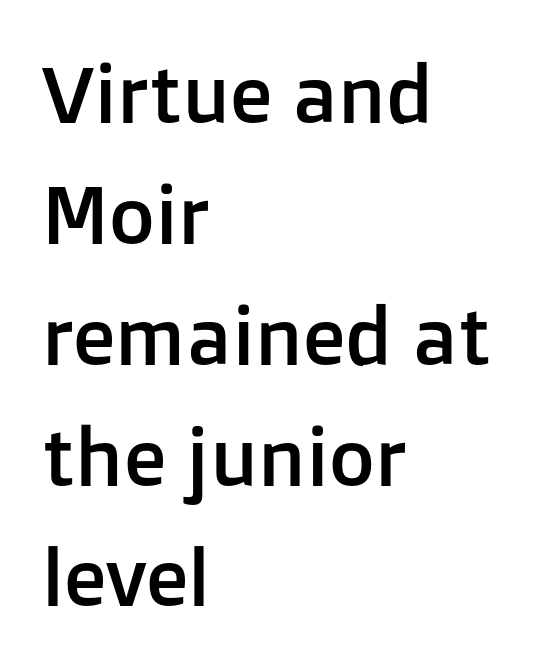
Bare-footed words on every line. In terms of posture, this sample is upright. Visually the block forms a straight wall on the left and a jagged coastline on the right. Leading: standard. Spacing verdict: proportional, widths tailored to each character.
